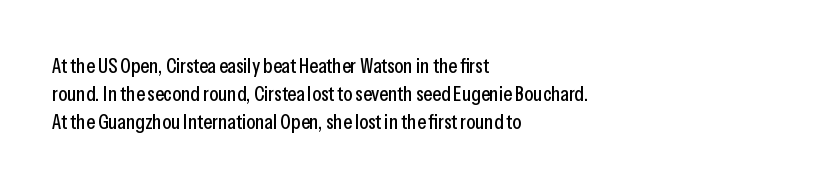
{"italic": "no", "underline": "no", "align": "left", "line_spacing": "normal", "line_spacing_ratio": 1.34, "letter_spacing": "normal", "letter_spacing_em": 0.0, "glyph_px": 21}
